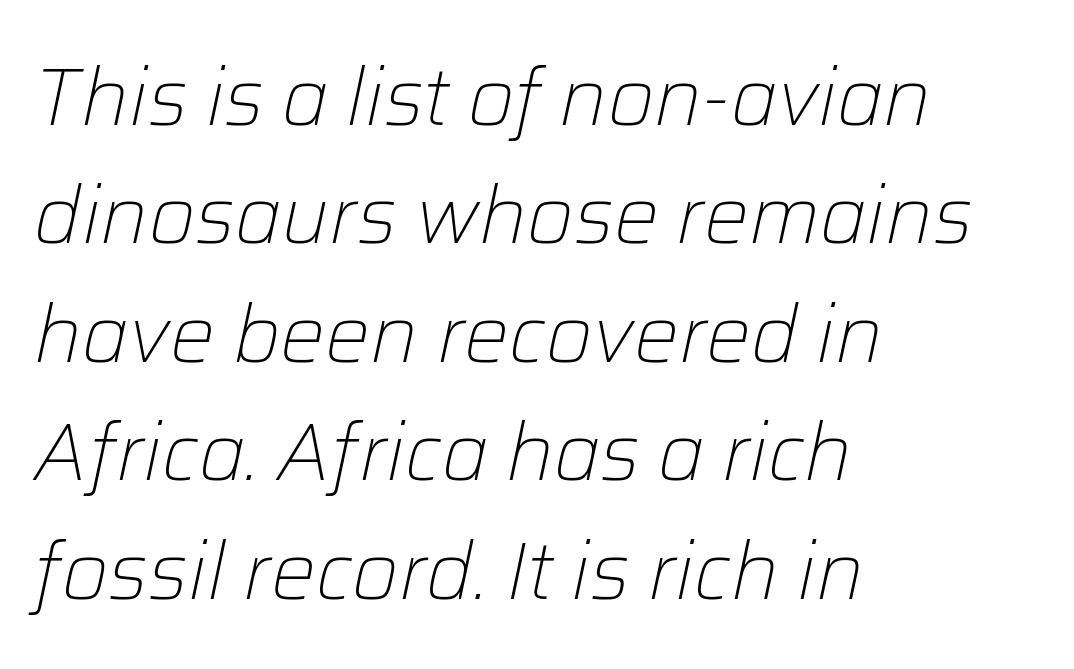
Q: Is the text bold? A: No.
Q: Is the text italic (slanted)? A: Yes, it leans right by about 12 degrees.
Q: Is the text underlined? A: No.
Q: How is the paragraph aligned? A: Left-aligned.
Q: Is the spacing between letters normal or unusually wide? A: Normal.
Q: Is the spacing between lines tight, normal or loose? A: Normal.
Q: Width (condensed, normal, or wide)? A: Normal.
Q: Stroke contrast? A: Low.
Q: x-height? A: Medium.
Q: Monospaced? A: No.
